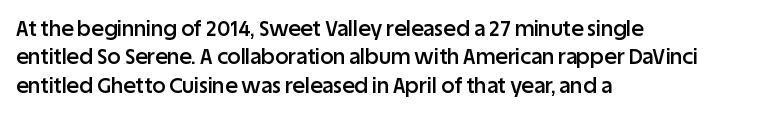
The image shows 21 px text type, upright; set left-aligned, normal line spacing (1.35x), normal letter spacing, not underlined.
